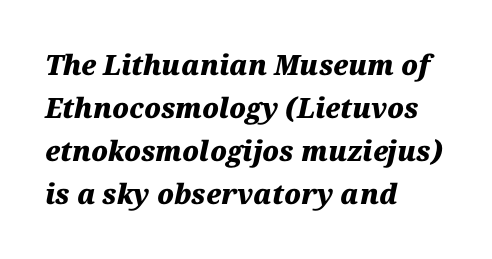
{"italic": "yes", "lean": "right", "slant_degrees": 12, "bold": "yes", "weight": "heavy", "width": "normal", "stroke_contrast": "medium", "x_height": "medium", "monospaced": "no", "underline": "no", "align": "left", "line_spacing": "normal", "line_spacing_ratio": 1.54, "letter_spacing": "normal", "letter_spacing_em": 0.0, "glyph_px": 28}
